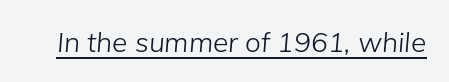
Q: Is the text bold? A: No.
Q: Is the text italic (slanted)? A: Yes, it leans right by about 5 degrees.
Q: Is the text underlined? A: Yes.
Q: Is the spacing between letters normal or unusually wide? A: Normal.
Q: Width (condensed, normal, or wide)? A: Normal.
Q: Stroke contrast? A: Low.
Q: x-height? A: Medium.
Q: Monospaced? A: No.
